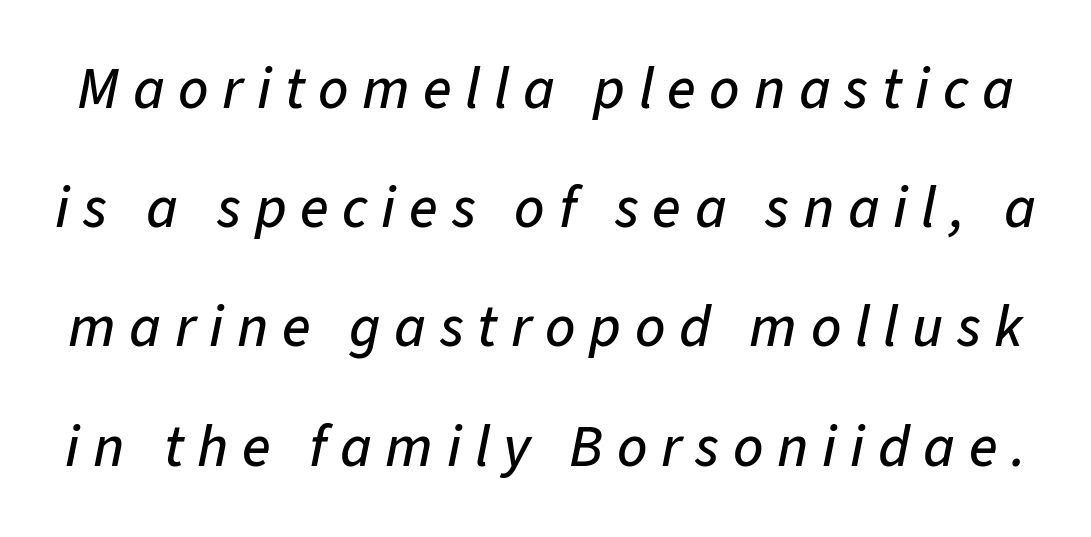
{"italic": "yes", "lean": "right", "slant_degrees": 11, "width": "normal", "stroke_contrast": "low", "x_height": "medium", "monospaced": "no", "underline": "no", "line_spacing": "loose", "line_spacing_ratio": 2.02, "letter_spacing": "wide", "letter_spacing_em": 0.23, "glyph_px": 59}
